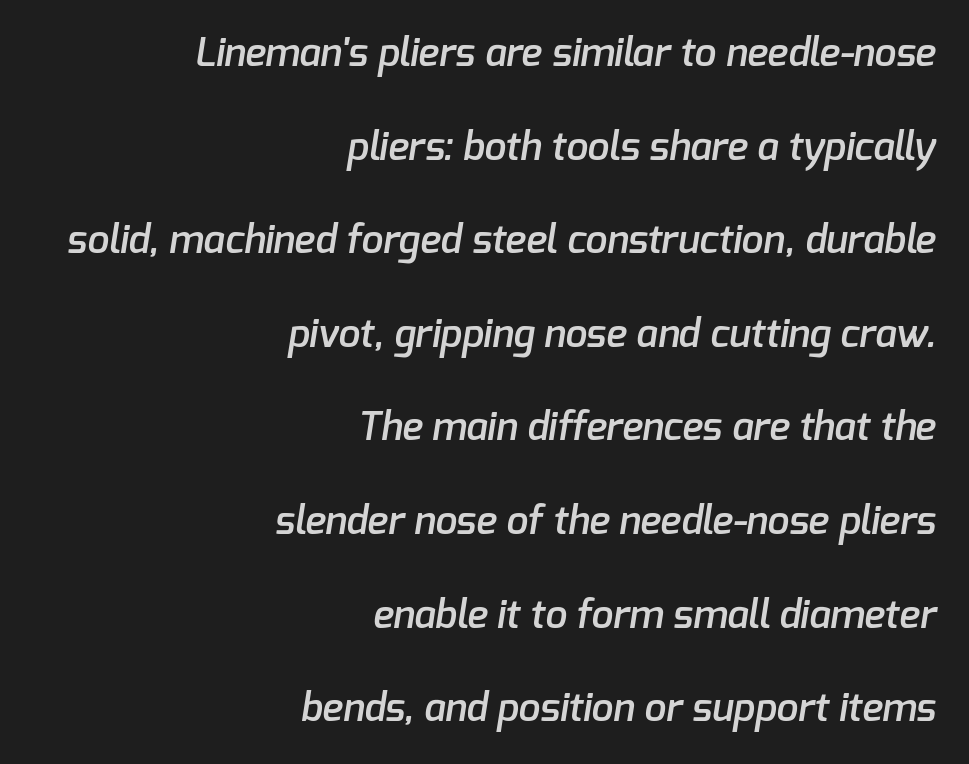
Q: Is the text bold? A: Semi-bold.
Q: Is the typeface a serif or a sans-serif typeface? A: Sans-serif.
Q: Is the text underlined? A: No.
Q: How is the paragraph aligned? A: Right-aligned.
Q: Is the spacing between letters normal or unusually wide? A: Normal.
Q: Is the spacing between lines tight, normal or loose? A: Loose.
Q: Width (condensed, normal, or wide)? A: Normal.
Q: Stroke contrast? A: Low.
Q: x-height? A: Medium.
Q: Monospaced? A: No.
